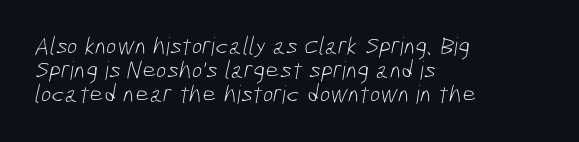
Q: Is the text bold? A: No.
Q: Is the text underlined? A: No.
Q: How is the paragraph aligned? A: Left-aligned.
Q: Is the spacing between letters normal or unusually wide? A: Normal.
Q: Is the spacing between lines tight, normal or loose? A: Tight.
